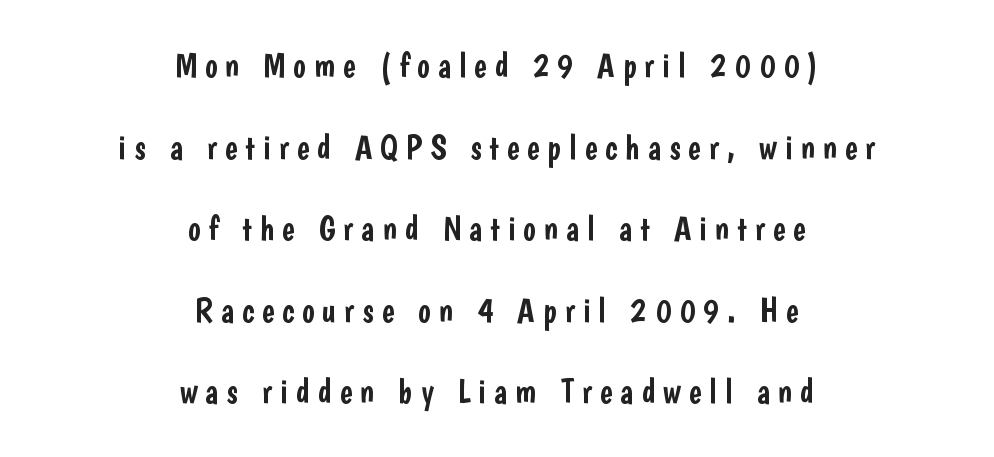
Q: Is the text italic (slanted)? A: No, it is upright.
Q: Is the typeface a serif or a sans-serif typeface? A: Sans-serif.
Q: Is the text underlined? A: No.
Q: How is the paragraph aligned? A: Centered.
Q: Is the spacing between letters normal or unusually wide? A: Unusually wide.
Q: Is the spacing between lines tight, normal or loose? A: Loose.
Q: Width (condensed, normal, or wide)? A: Condensed.
Q: Stroke contrast? A: Low.
Q: x-height? A: Medium.
Q: Monospaced? A: No.
